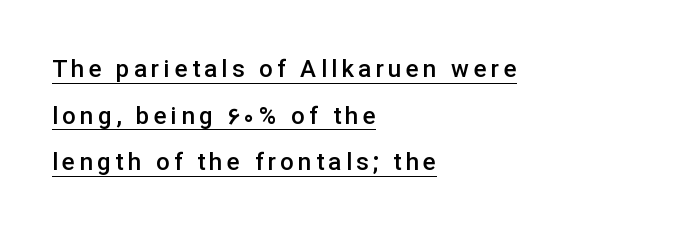
{"italic": "no", "bold": "semi", "underline": "yes", "align": "left", "line_spacing": "loose", "line_spacing_ratio": 1.94, "glyph_px": 24}
